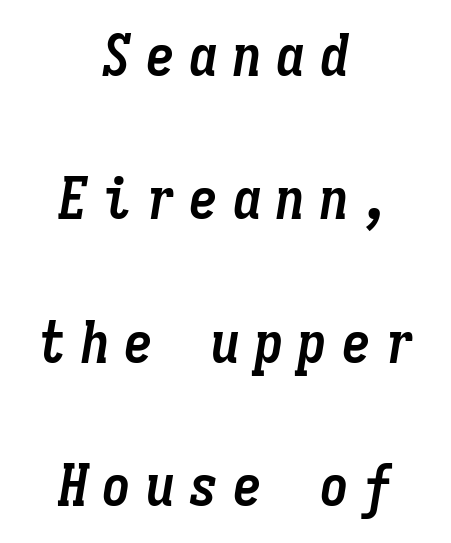
Q: Is the text bold? A: Yes.
Q: Is the text italic (slanted)? A: Yes, it leans right by about 9 degrees.
Q: Is the text underlined? A: No.
Q: How is the paragraph aligned? A: Centered.
Q: Is the spacing between letters normal or unusually wide? A: Unusually wide.
Q: Is the spacing between lines tight, normal or loose? A: Loose.
Q: Width (condensed, normal, or wide)? A: Condensed.
Q: Stroke contrast? A: Low.
Q: x-height? A: Medium.
Q: Monospaced? A: Yes.
